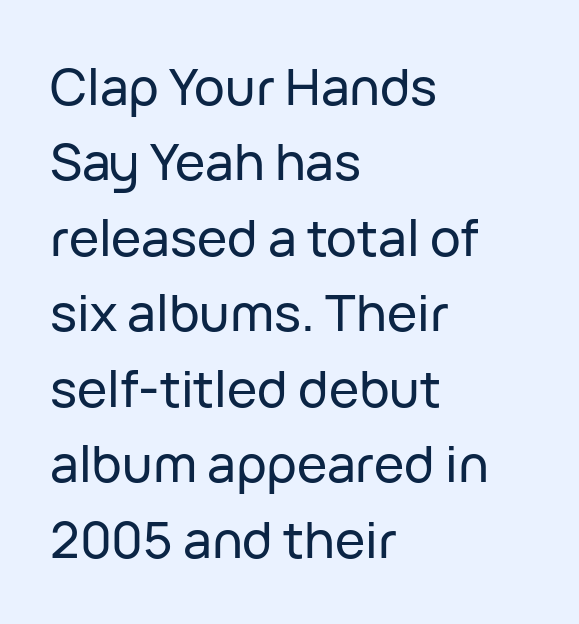
The lines sit at an ordinary, default distance from one another. The font family rendered here belongs to the sans-serif group. The strip under each line holds only bare page. Proportional: the letters do not fall into vertical columns. The type is set solid horizontally, with unmodified tracking. If you drew a ruler down the left edge, every line would touch it.
